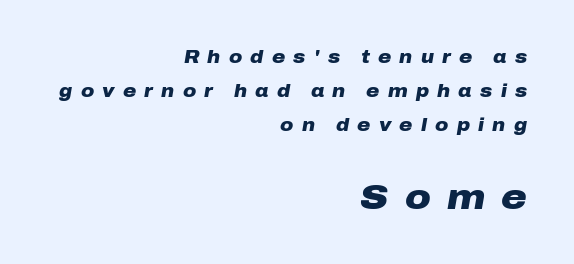
The image shows 35 px heavy, wide type, italic (leaning right); set right-aligned, loose line spacing (1.9x), unusually wide letter spacing (+0.46 em), not underlined; the second (bottom) block is 1.94x larger; low stroke contrast and a medium x-height.
